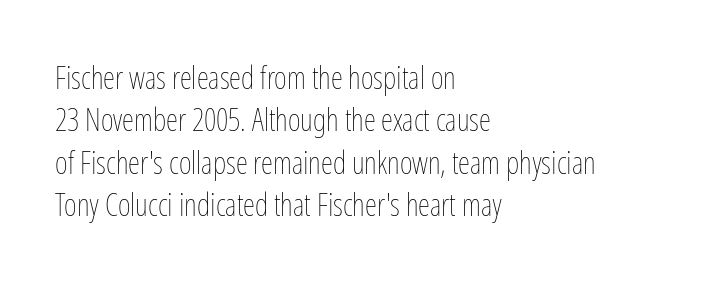
The image shows 31 px thin, condensed type, upright; set left-aligned, normal line spacing (1.37x), normal letter spacing, not underlined; low stroke contrast and a medium x-height.
